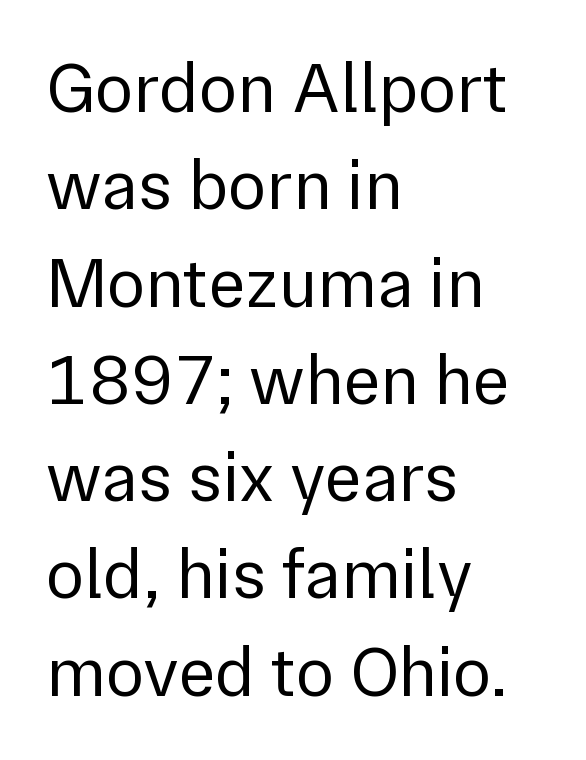
No heavy texture on the line: the type isn't bold. The gap between lines stays unmarked. It's the straight-up-and-down kind of type. Casual observation: everything's shoved over to the left. Honestly, the row spacing looks completely unremarkable.
